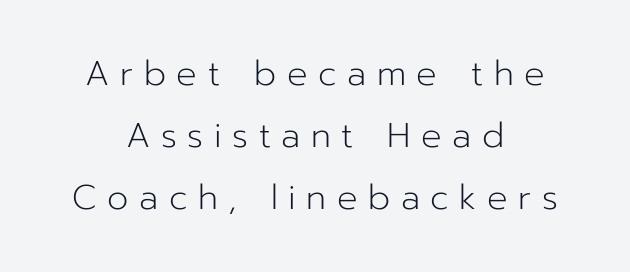
Q: Is the text bold? A: No.
Q: Is the text italic (slanted)? A: No, it is upright.
Q: Is the typeface a serif or a sans-serif typeface? A: Sans-serif.
Q: Is the text underlined? A: No.
Q: How is the paragraph aligned? A: Centered.
Q: Is the spacing between letters normal or unusually wide? A: Unusually wide.
Q: Width (condensed, normal, or wide)? A: Normal.
Q: Stroke contrast? A: Low.
Q: x-height? A: Medium.
Q: Monospaced? A: No.
